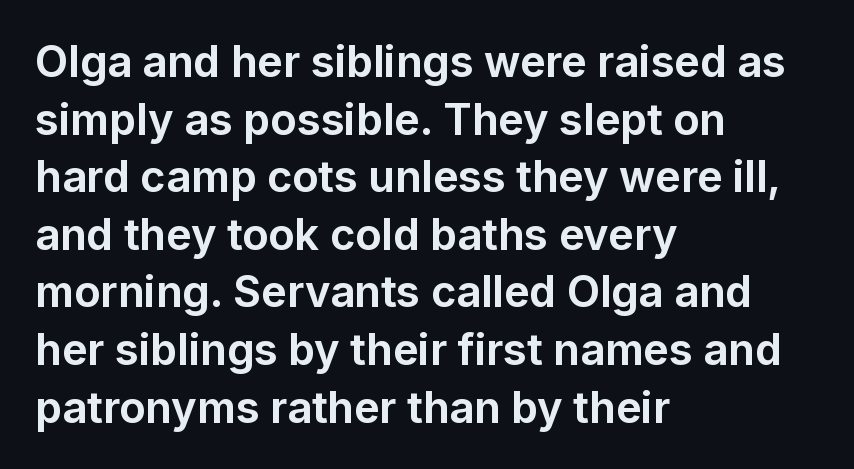
Q: Is the text bold? A: Yes.
Q: Is the text italic (slanted)? A: No, it is upright.
Q: Is the typeface a serif or a sans-serif typeface? A: Sans-serif.
Q: Is the text underlined? A: No.
Q: How is the paragraph aligned? A: Left-aligned.
Q: Is the spacing between letters normal or unusually wide? A: Normal.
Q: Is the spacing between lines tight, normal or loose? A: Normal.
Q: Width (condensed, normal, or wide)? A: Normal.
Q: Stroke contrast? A: Low.
Q: x-height? A: Medium.
Q: Monospaced? A: No.
